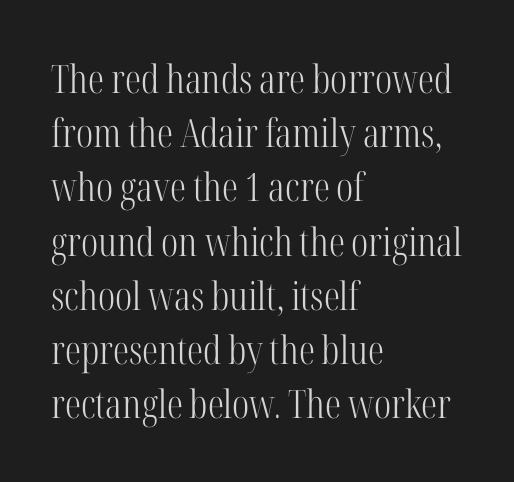
Quick note: underline off. The letters carry serifs — small finishing strokes at the ends of their stems. This rendering uses left alignment, leaving the right contour irregular. The letters sit at their default tracking, neither squeezed nor spread. Unbolded letterforms with no extra heft.
